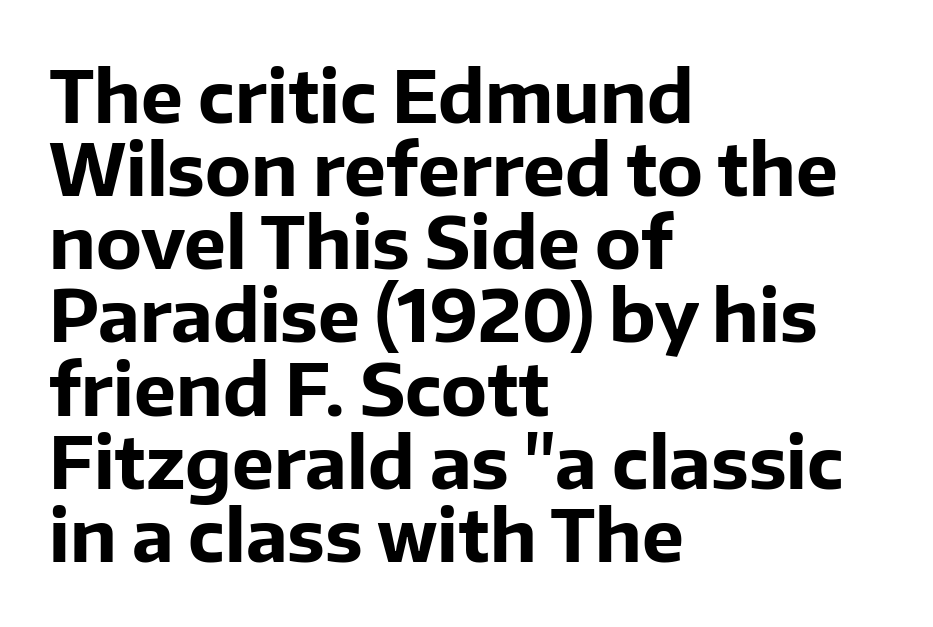
Q: Is the text bold? A: Yes.
Q: Is the text italic (slanted)? A: No, it is upright.
Q: Is the typeface a serif or a sans-serif typeface? A: Sans-serif.
Q: Is the text underlined? A: No.
Q: How is the paragraph aligned? A: Left-aligned.
Q: Is the spacing between letters normal or unusually wide? A: Normal.
Q: Is the spacing between lines tight, normal or loose? A: Tight.
Q: Width (condensed, normal, or wide)? A: Normal.
Q: Stroke contrast? A: Low.
Q: x-height? A: Medium.
Q: Monospaced? A: No.
